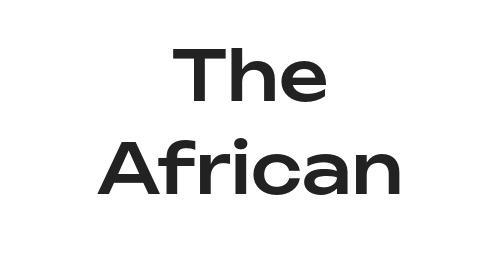
The image shows 69 px sans-serif type, upright; set centered, normal line spacing (1.35x), normal letter spacing, not underlined; low stroke contrast and a medium x-height.
